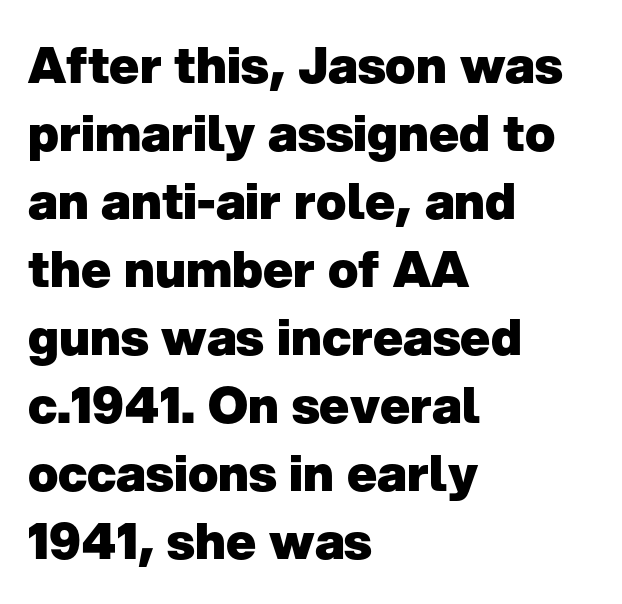
{"serif": "no", "italic": "no", "bold": "yes", "weight": "heavy", "width": "normal", "stroke_contrast": "low", "x_height": "medium", "monospaced": "no", "underline": "no", "align": "left", "line_spacing": "normal", "line_spacing_ratio": 1.36, "letter_spacing": "normal", "letter_spacing_em": 0.0, "glyph_px": 50}
